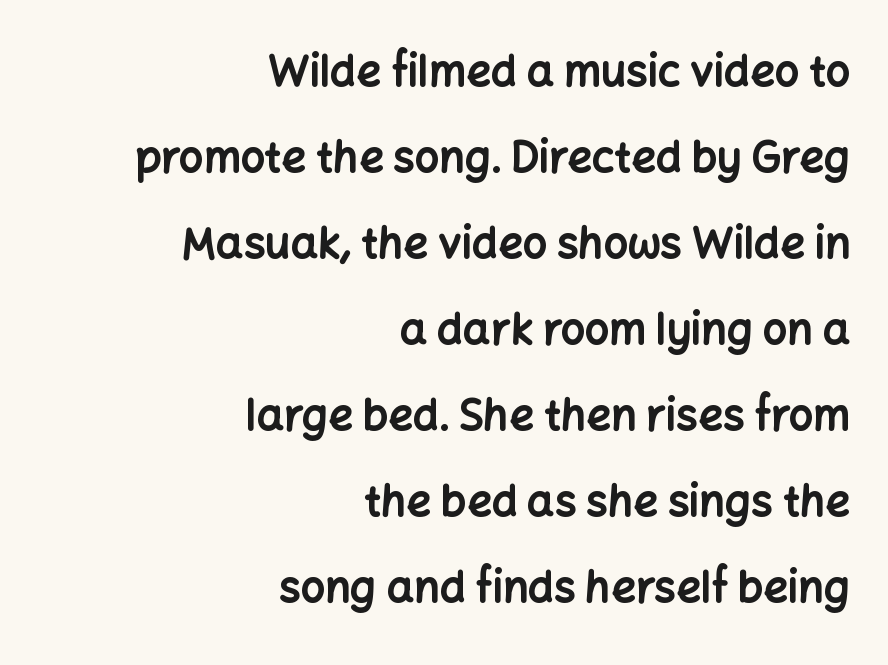
Q: Is the text bold? A: Yes.
Q: Is the text italic (slanted)? A: No, it is upright.
Q: Is the typeface a serif or a sans-serif typeface? A: Sans-serif.
Q: Is the text underlined? A: No.
Q: How is the paragraph aligned? A: Right-aligned.
Q: Is the spacing between letters normal or unusually wide? A: Normal.
Q: Is the spacing between lines tight, normal or loose? A: Loose.
Q: Width (condensed, normal, or wide)? A: Normal.
Q: Stroke contrast? A: Low.
Q: x-height? A: Medium.
Q: Monospaced? A: No.
